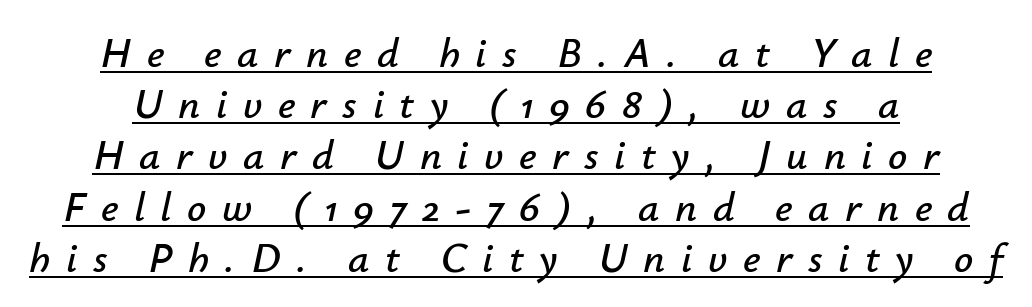
Italic: yes, the glyphs are oblique. Leftover space on each line is divided equally before and after the words. This sample has the flowing, uneven cadence of proportional lettering. These characters rest on top of a visible drawn line. A typesetter would call this heavily tracked-out type.
